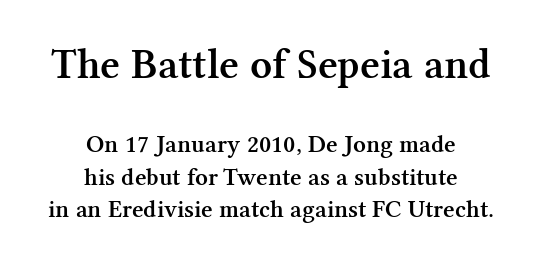
The image shows 43 px semibold serif type, upright; set centered, normal line spacing (1.3x), normal letter spacing, not underlined; the first (top) block is 1.72x larger; medium stroke contrast and a medium x-height.
